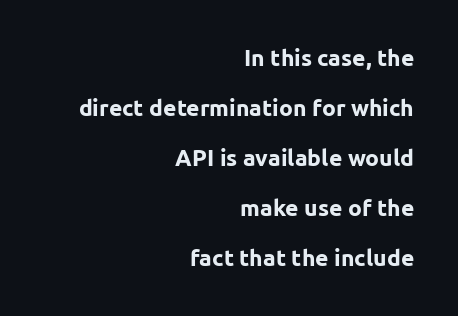
Q: Is the text bold? A: Yes.
Q: Is the text italic (slanted)? A: No, it is upright.
Q: Is the text underlined? A: No.
Q: How is the paragraph aligned? A: Right-aligned.
Q: Is the spacing between letters normal or unusually wide? A: Normal.
Q: Is the spacing between lines tight, normal or loose? A: Loose.
